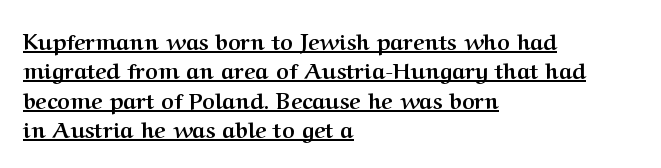
The image shows 22 px bold type, upright; set left-aligned, normal line spacing (1.34x), normal letter spacing, underlined.
